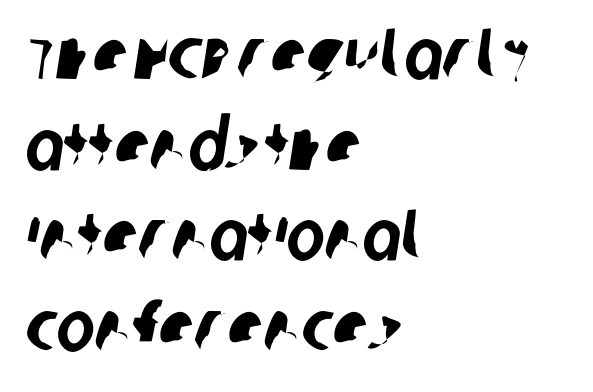
Q: Is the typeface a serif or a sans-serif typeface? A: Sans-serif.
Q: Is the text underlined? A: No.
Q: How is the paragraph aligned? A: Left-aligned.
Q: Is the spacing between letters normal or unusually wide? A: Normal.
Q: Is the spacing between lines tight, normal or loose? A: Normal.
Q: Width (condensed, normal, or wide)? A: Condensed.
Q: Stroke contrast? A: Low.
Q: x-height? A: Large.
Q: Monospaced? A: No.
